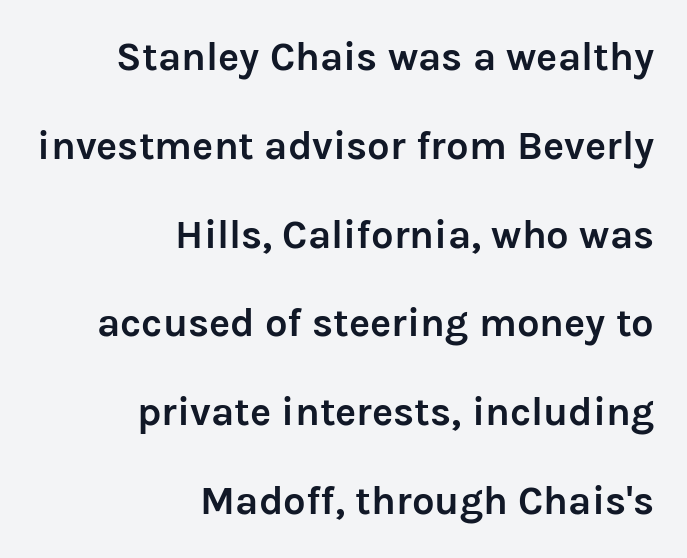
Regarding leading, the lines here are spaced well apart. Each line ends at the same right margin while the left side varies. No extra tracking has been applied to these lines. A full-strength bold gives these letters their thick strokes. Nope, no serifs anywhere on these letters. Bare-footed words on every line.
